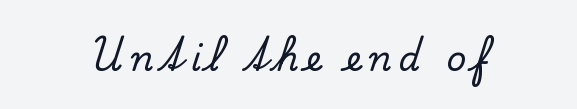
The image shows 34 px serif type; set unusually wide letter spacing (+0.22 em), not underlined; low stroke contrast and a small x-height.
